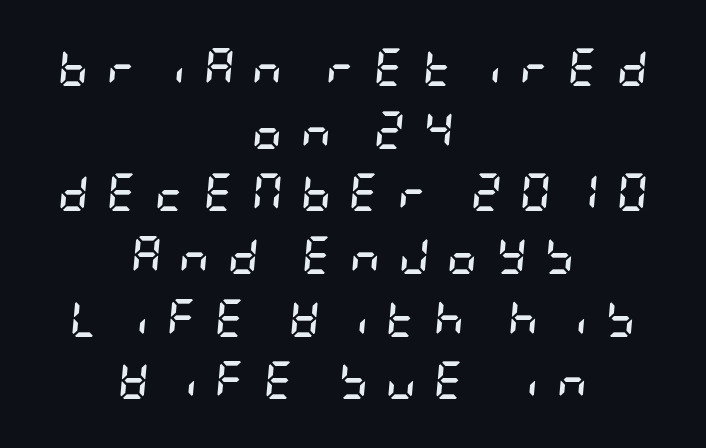
Centered paragraph, ragged on both sides. You could only call the tracking loose — the letters float apart. Observe the lean: these are italic letterforms. Underline: absent. Its strokes are broad and dark, the hallmark of bold type.
